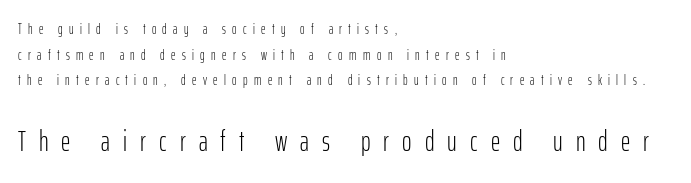
{"serif": "no", "italic": "no", "bold": "no", "weight": "light", "width": "condensed", "stroke_contrast": "low", "x_height": "medium", "monospaced": "no", "underline": "no", "align": "left", "line_spacing_ratio": 1.83, "letter_spacing": "wide", "letter_spacing_em": 0.45, "larger_block": "second", "size_ratio": 2.07, "glyph_px": 29}
